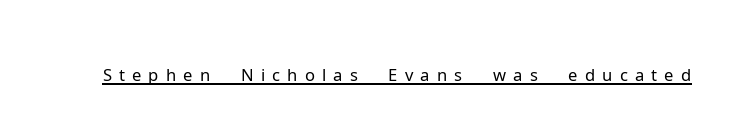
Q: Is the text bold? A: No.
Q: Is the text italic (slanted)? A: No, it is upright.
Q: Is the typeface a serif or a sans-serif typeface? A: Sans-serif.
Q: Is the text underlined? A: Yes.
Q: Is the spacing between letters normal or unusually wide? A: Unusually wide.
Q: Width (condensed, normal, or wide)? A: Normal.
Q: Stroke contrast? A: Low.
Q: x-height? A: Medium.
Q: Monospaced? A: No.
